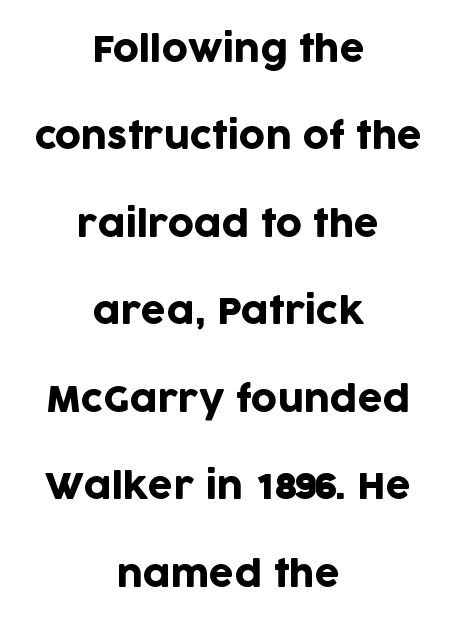
The image shows 36 px sans-serif type, upright; set centered, loose line spacing (2.43x), normal letter spacing, not underlined; low stroke contrast and a large x-height.
